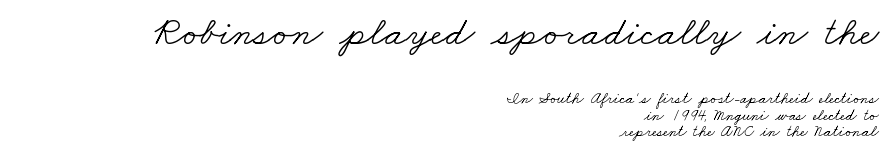
Q: Is the text bold? A: No.
Q: Is the typeface a serif or a sans-serif typeface? A: Serif.
Q: Is the text underlined? A: No.
Q: How is the paragraph aligned? A: Right-aligned.
Q: Is the spacing between letters normal or unusually wide? A: Normal.
Q: Is the spacing between lines tight, normal or loose? A: Tight.
Q: Which block of text is set in a larger size, the first (top) or the second (bottom)? A: The first (top) one.
Q: Width (condensed, normal, or wide)? A: Wide.
Q: Stroke contrast? A: Low.
Q: x-height? A: Small.
Q: Monospaced? A: No.
